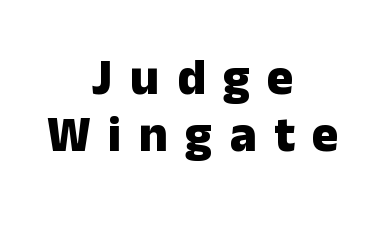
The image shows 50 px heavy sans-serif type, upright; set centered, tight line spacing (1.15x), unusually wide letter spacing (+0.35 em), not underlined; low stroke contrast and a medium x-height.
